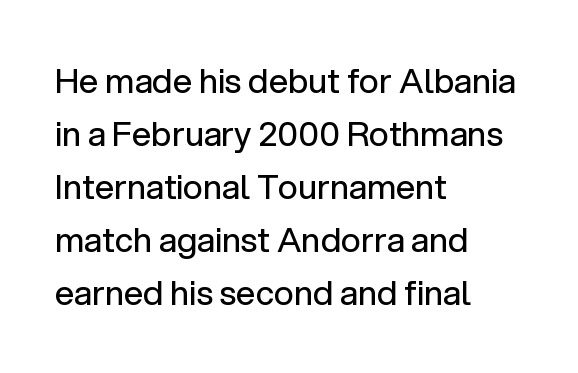
Q: Is the text bold? A: No.
Q: Is the text italic (slanted)? A: No, it is upright.
Q: Is the typeface a serif or a sans-serif typeface? A: Sans-serif.
Q: Is the text underlined? A: No.
Q: How is the paragraph aligned? A: Left-aligned.
Q: Is the spacing between letters normal or unusually wide? A: Normal.
Q: Is the spacing between lines tight, normal or loose? A: Normal.
Q: Width (condensed, normal, or wide)? A: Normal.
Q: Stroke contrast? A: Low.
Q: x-height? A: Medium.
Q: Monospaced? A: No.
